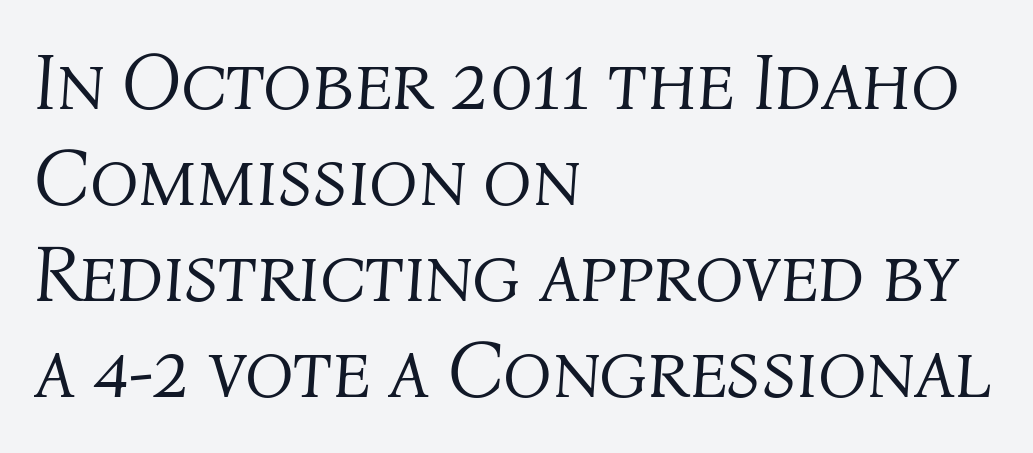
The image shows 80 px light type, italic (leaning right); set left-aligned, line spacing 1.2x, normal letter spacing, not underlined; medium stroke contrast and a medium x-height.
